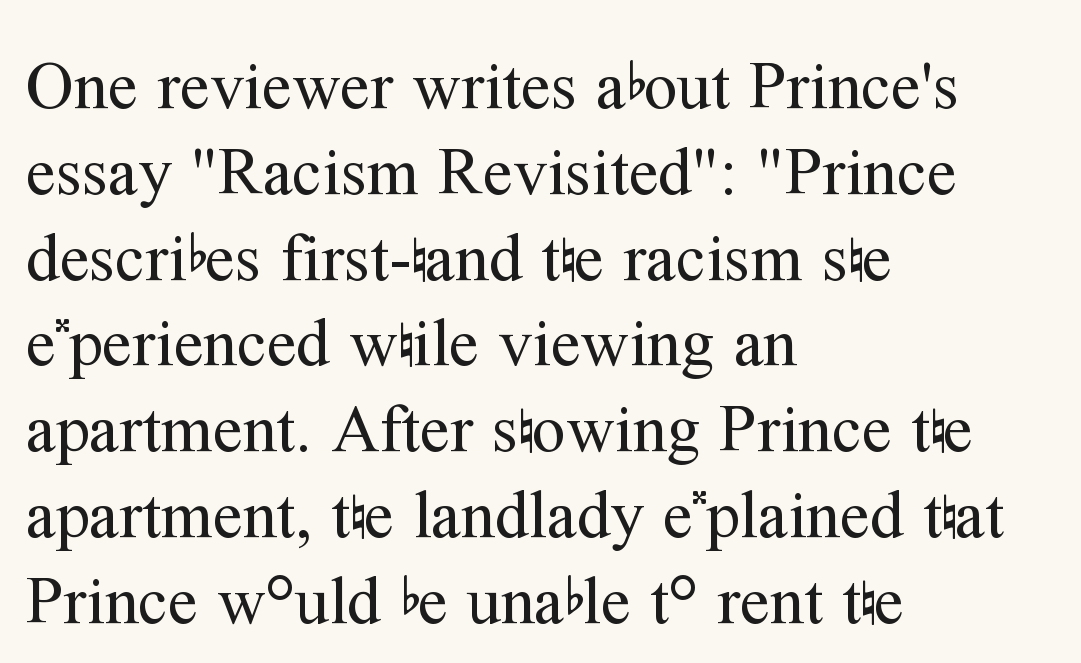
{"serif": "yes", "italic": "no", "bold": "no", "weight": "regular", "width": "normal", "stroke_contrast": "medium", "x_height": "medium", "monospaced": "no", "underline": "no", "align": "left", "line_spacing": "normal", "line_spacing_ratio": 1.28, "letter_spacing": "normal", "letter_spacing_em": 0.0, "glyph_px": 67}
